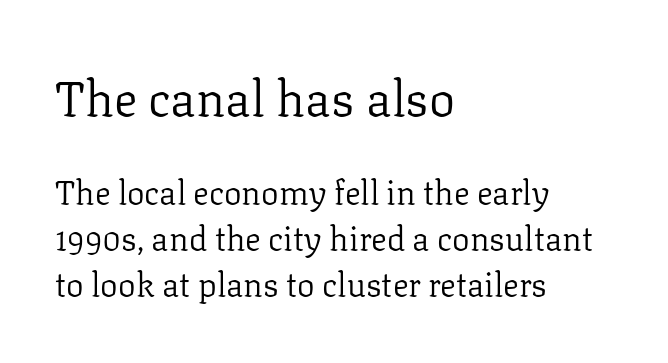
Letter spacing: default. In this sample the first text group is rendered at the bigger scale. The passage shown is typeset with a serif family. In terms of leading, this rendering sits right in the middle. Teacher's note: observe the even left margin — that is flush-left alignment. Think standard paragraph weight, or any step lighter than that.
